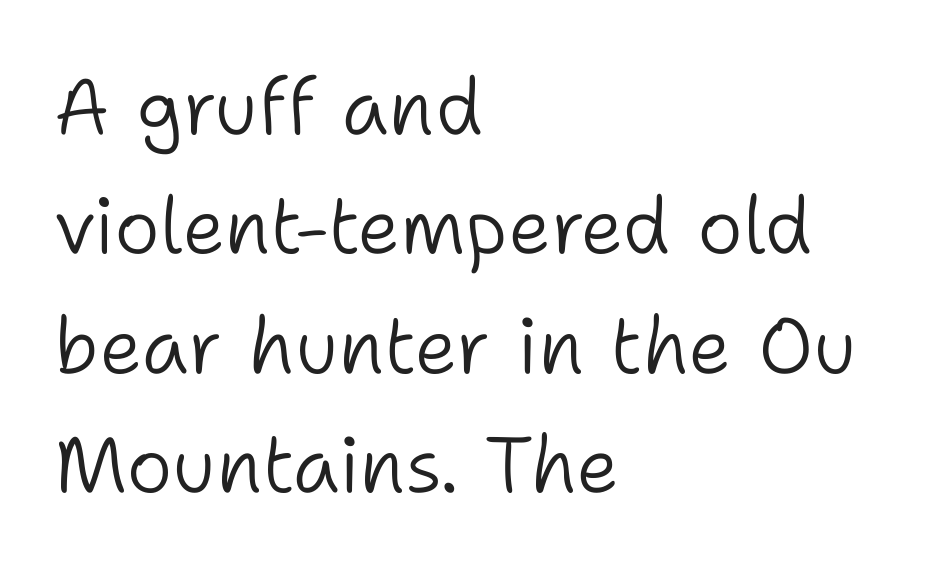
Q: Is the text bold? A: No.
Q: Is the text italic (slanted)? A: No, it is upright.
Q: Is the typeface a serif or a sans-serif typeface? A: Sans-serif.
Q: Is the text underlined? A: No.
Q: How is the paragraph aligned? A: Left-aligned.
Q: Is the spacing between letters normal or unusually wide? A: Normal.
Q: Is the spacing between lines tight, normal or loose? A: Normal.
Q: Width (condensed, normal, or wide)? A: Normal.
Q: Stroke contrast? A: Low.
Q: x-height? A: Medium.
Q: Monospaced? A: No.
